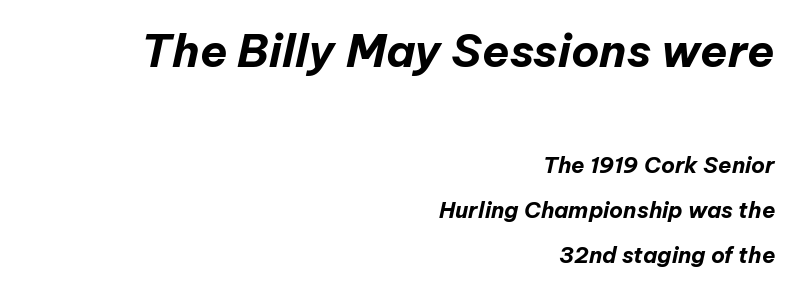
Q: Is the text bold? A: Yes.
Q: Is the text italic (slanted)? A: Yes, it leans right by about 12 degrees.
Q: Is the text underlined? A: No.
Q: How is the paragraph aligned? A: Right-aligned.
Q: Is the spacing between letters normal or unusually wide? A: Normal.
Q: Is the spacing between lines tight, normal or loose? A: Loose.
Q: Which block of text is set in a larger size, the first (top) or the second (bottom)? A: The first (top) one.
Q: Width (condensed, normal, or wide)? A: Normal.
Q: Stroke contrast? A: Low.
Q: x-height? A: Medium.
Q: Monospaced? A: No.
